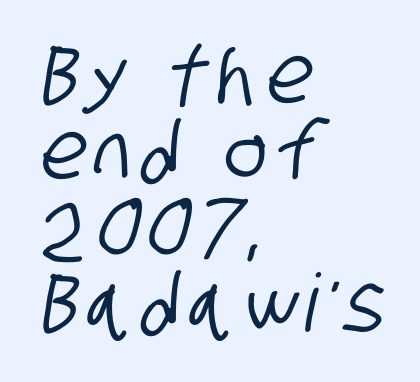
Is there much room between lines? No — they nearly touch. The paragraph shown leans on its left margin. Type without underlining. The face used here is proportionally spaced, like ordinary book or web type.
